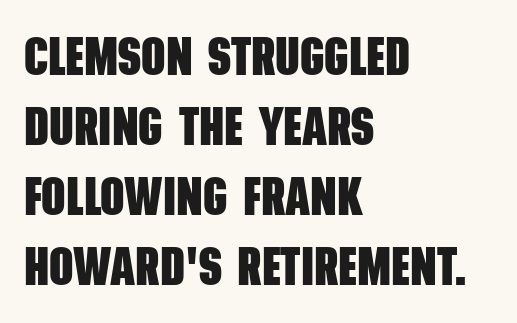
The rendering shows plain stroke endings on the letterforms — a sans-serif design. One glance says typical: line gaps are just what's usual. The gaps between neighbouring characters are ordinary and unremarkable. Typeset ragged right — the left edge is the straight one. Does the weight exceed regular? Yes, all the way to bold.
